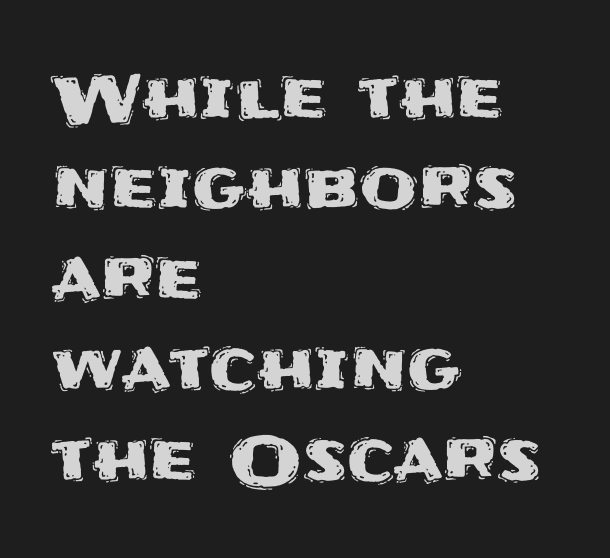
A typesetter would call this proportional, since set widths differ per character. Each line starts at the same left margin while the right side varies. The font family rendered here belongs to the sans-serif group. No extra tracking has been applied to these lines. The specimen reads as upright at a glance. Each row of text sits above clean, open space.
